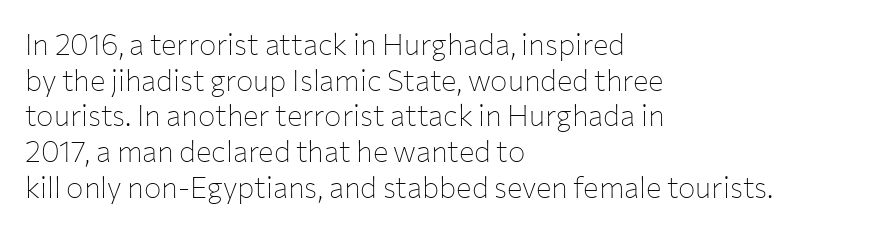
The image shows 29 px thin sans-serif type, upright; set left-aligned, line spacing 1.23x, normal letter spacing, not underlined; low stroke contrast and a medium x-height.
